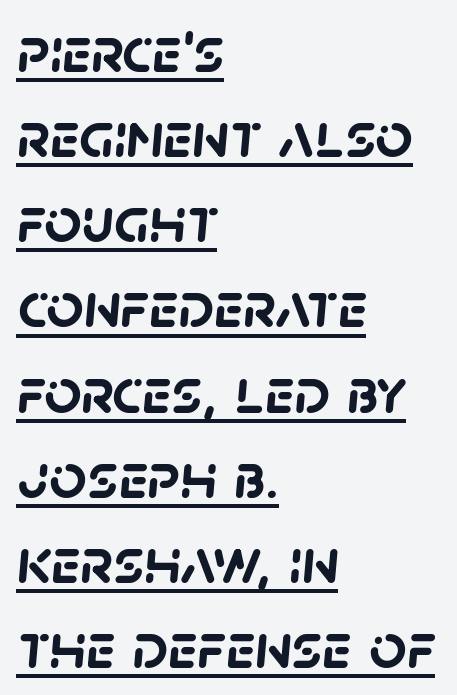
{"serif": "no", "bold": "yes", "weight": "semibold", "width": "normal", "stroke_contrast": "low", "x_height": "large", "monospaced": "no", "underline": "yes", "align": "left", "line_spacing": "normal", "line_spacing_ratio": 1.31, "letter_spacing": "normal", "letter_spacing_em": 0.0, "glyph_px": 65}
